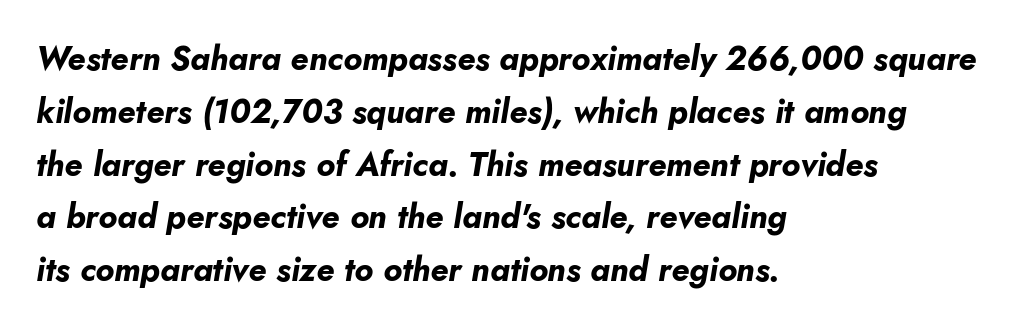
{"italic": "yes", "lean": "right", "slant_degrees": 10, "bold": "yes", "weight": "bold", "width": "normal", "stroke_contrast": "low", "x_height": "small", "monospaced": "no", "underline": "no", "align": "left", "line_spacing": "normal", "line_spacing_ratio": 1.6, "letter_spacing": "normal", "letter_spacing_em": 0.0, "glyph_px": 33}
